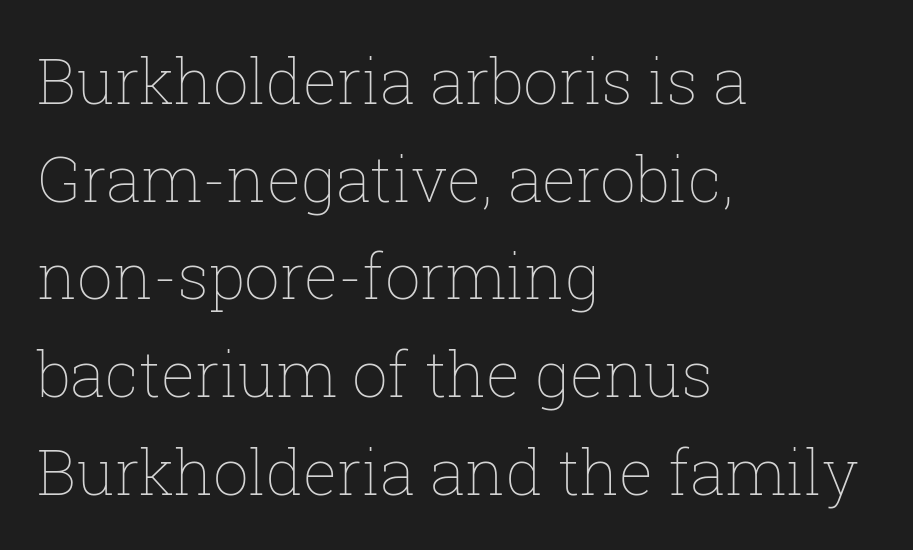
Q: Is the text bold? A: No.
Q: Is the text italic (slanted)? A: No, it is upright.
Q: Is the text underlined? A: No.
Q: How is the paragraph aligned? A: Left-aligned.
Q: Is the spacing between letters normal or unusually wide? A: Normal.
Q: Is the spacing between lines tight, normal or loose? A: Normal.
Q: Width (condensed, normal, or wide)? A: Normal.
Q: Stroke contrast? A: Low.
Q: x-height? A: Medium.
Q: Monospaced? A: No.
